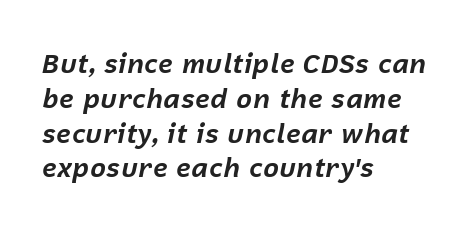
The image shows 27 px bold type, italic (leaning right); set left-aligned, normal line spacing (1.29x), normal letter spacing, not underlined.
